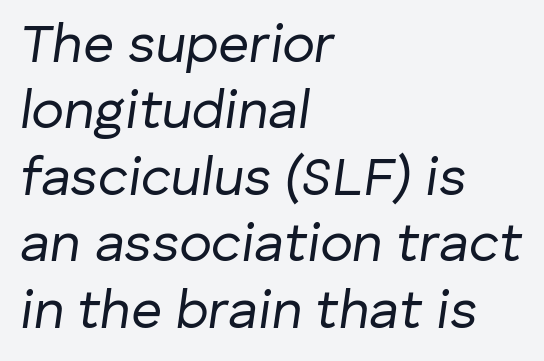
The image shows 54 px regular-weight type, italic (leaning right); set left-aligned, line spacing 1.23x, normal letter spacing, not underlined; low stroke contrast and a medium x-height.
